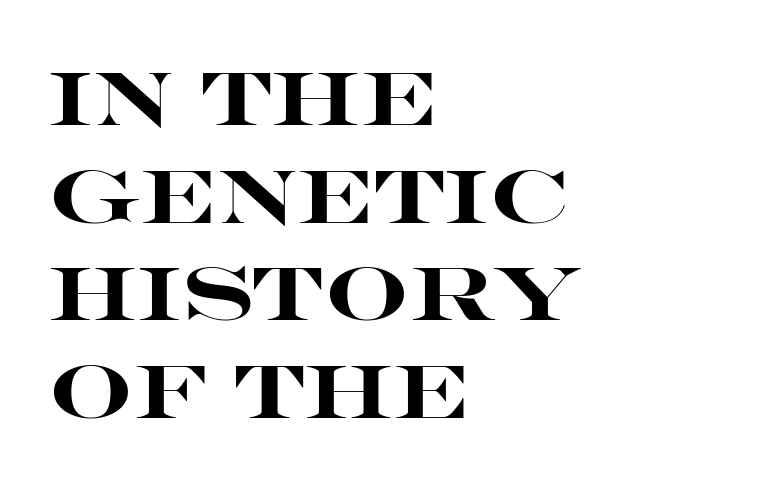
Q: Is the text bold? A: Yes.
Q: Is the text italic (slanted)? A: No, it is upright.
Q: Is the typeface a serif or a sans-serif typeface? A: Serif.
Q: Is the text underlined? A: No.
Q: How is the paragraph aligned? A: Left-aligned.
Q: Is the spacing between letters normal or unusually wide? A: Normal.
Q: Is the spacing between lines tight, normal or loose? A: Normal.
Q: Width (condensed, normal, or wide)? A: Wide.
Q: Stroke contrast? A: High.
Q: x-height? A: Large.
Q: Monospaced? A: No.
